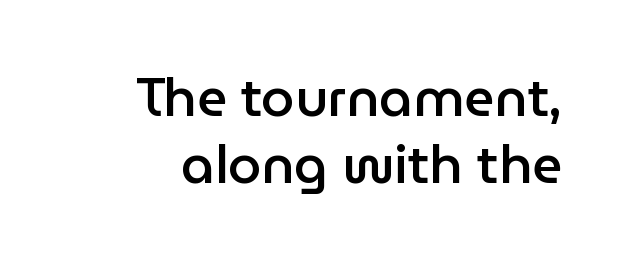
{"serif": "no", "italic": "no", "bold": "semi", "weight": "semibold", "width": "normal", "stroke_contrast": "low", "x_height": "medium", "monospaced": "no", "underline": "no", "align": "right", "line_spacing": "normal", "line_spacing_ratio": 1.27, "letter_spacing": "normal", "letter_spacing_em": 0.0, "glyph_px": 53}
